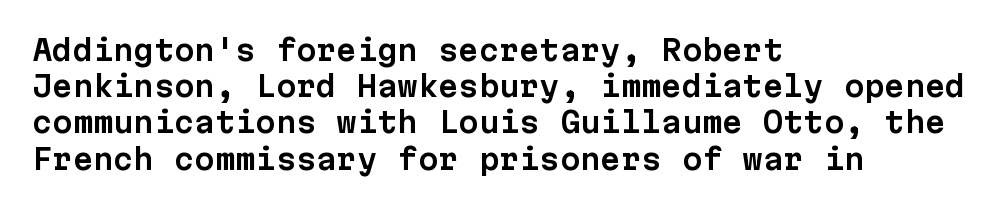
Q: Is the text italic (slanted)? A: No, it is upright.
Q: Is the typeface a serif or a sans-serif typeface? A: Sans-serif.
Q: Is the text underlined? A: No.
Q: How is the paragraph aligned? A: Left-aligned.
Q: Is the spacing between letters normal or unusually wide? A: Normal.
Q: Is the spacing between lines tight, normal or loose? A: Normal.
Q: Width (condensed, normal, or wide)? A: Normal.
Q: Stroke contrast? A: Low.
Q: x-height? A: Medium.
Q: Monospaced? A: Yes.
